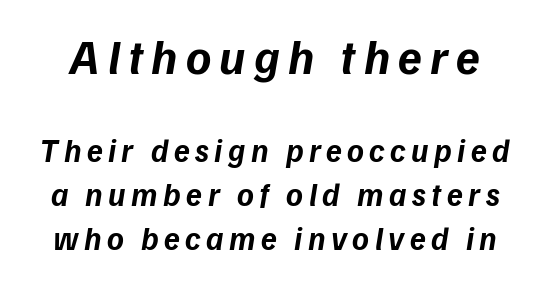
Varying glyph widths throughout — classic text-font behaviour. Look at the stroke-to-counter ratio: heavy, a bold. The passage shown stacks its lines at a standard gap. These two chunks differ in scale, with the top chunk taking the larger measure.
